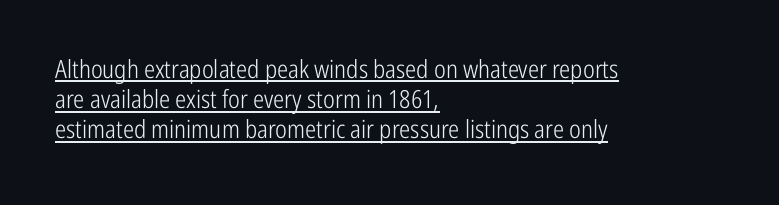
The image shows 25 px text type, upright; set left-aligned, line spacing 1.21x, normal letter spacing, underlined.
